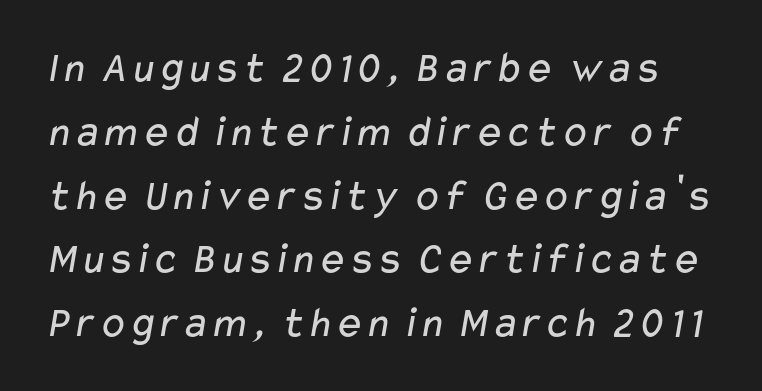
Q: Is the text bold? A: No.
Q: Is the typeface a serif or a sans-serif typeface? A: Sans-serif.
Q: Is the text underlined? A: No.
Q: Is the spacing between letters normal or unusually wide? A: Normal.
Q: Is the spacing between lines tight, normal or loose? A: Normal.
Q: Width (condensed, normal, or wide)? A: Wide.
Q: Stroke contrast? A: Low.
Q: x-height? A: Medium.
Q: Monospaced? A: No.
